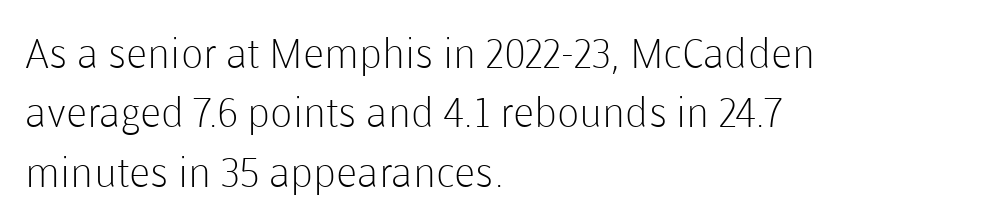
The foot of each line stays bare and open. Notice how the passage keeps a crisp vertical edge on the left only. The strokes are not fattened; the text isn't bold. This is sans-serif lettering, the kind often seen on screens and signage. The rendering uses natural spacing where letterforms have individual widths. The passage shown stacks its lines at a standard gap.
